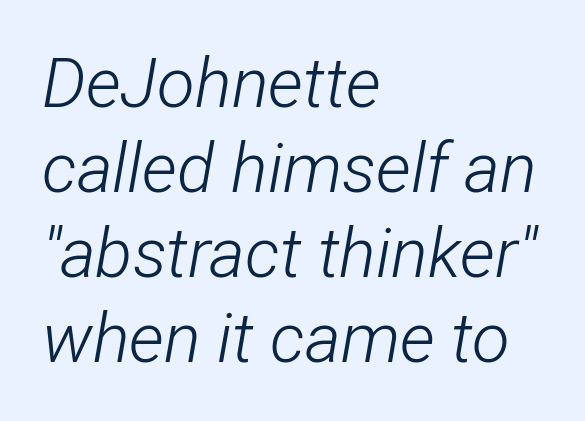
The image shows 69 px light, condensed type, italic (leaning right); set left-aligned, line spacing 1.23x, normal letter spacing, not underlined; low stroke contrast and a medium x-height.
